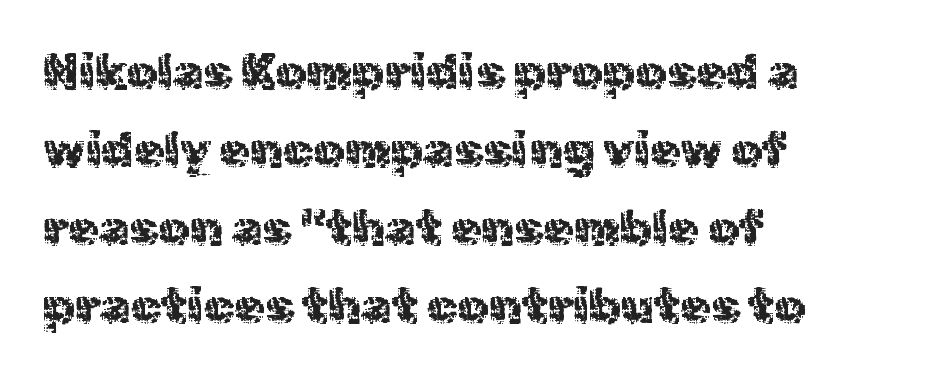
The face used here is rendered with its standard letterfit. The passage shown is typed in a proportional face where columns would drift. The letters carry no serifs — their stems end cleanly without finishing strokes. A bare baseline throughout the passage. Ordinary non-slanted type is in use. The typesetter chose a ragged-right arrangement here.
